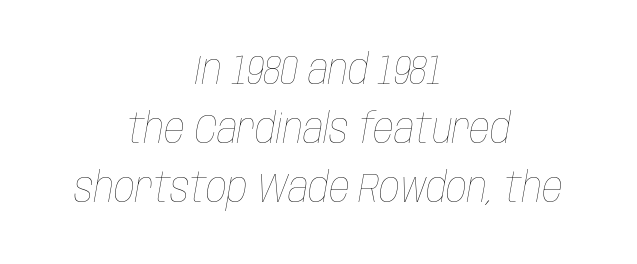
{"italic": "yes", "lean": "right", "slant_degrees": 10, "bold": "no", "weight": "thin", "width": "condensed", "stroke_contrast": "low", "x_height": "large", "monospaced": "no", "underline": "no", "align": "center", "line_spacing": "normal", "line_spacing_ratio": 1.44, "letter_spacing": "normal", "letter_spacing_em": 0.0, "glyph_px": 41}
